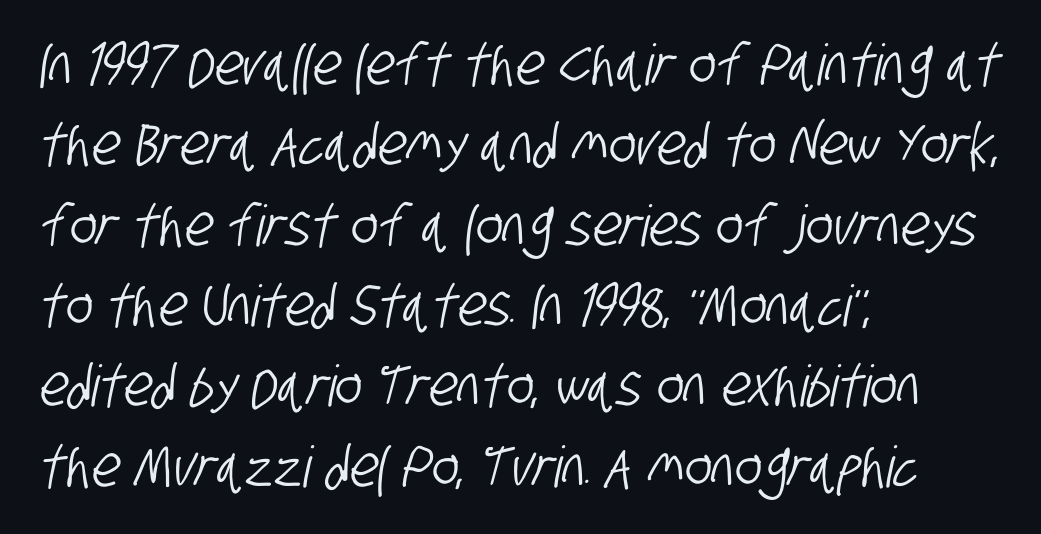
The image shows 57 px condensed sans-serif type; set left-aligned, normal line spacing (1.41x), normal letter spacing, not underlined; low stroke contrast and a large x-height.
